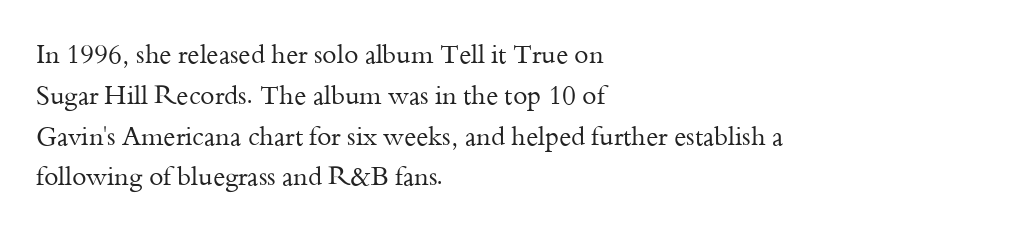
The gap between lines stays unmarked. No extra tracking has been applied to these lines. Does the leading feel generous? No, just average. Short and long lines alike share a common starting point at left.
